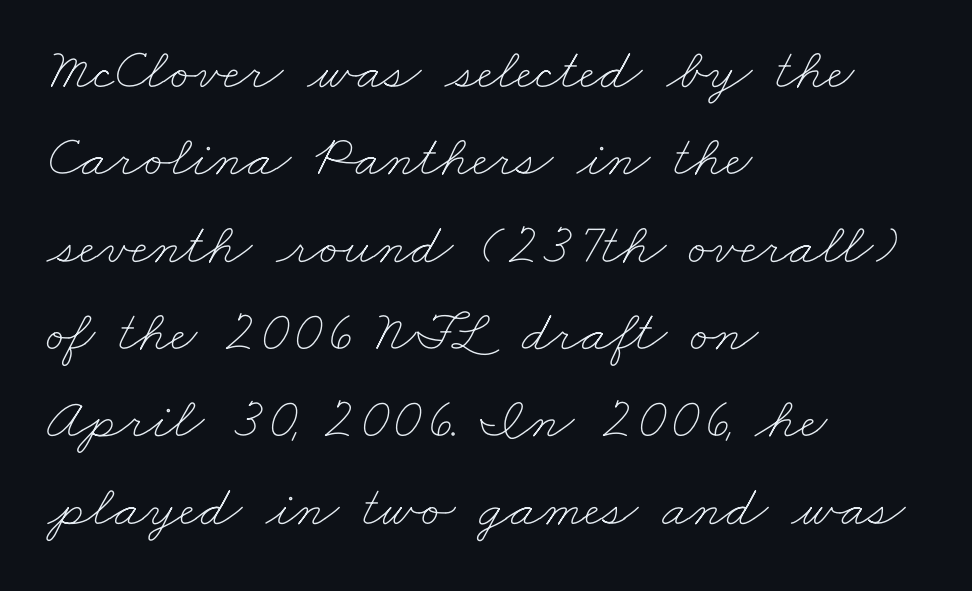
{"bold": "no", "weight": "thin", "width": "wide", "stroke_contrast": "low", "x_height": "small", "monospaced": "no", "underline": "no", "align": "left", "line_spacing": "normal", "line_spacing_ratio": 1.48, "letter_spacing": "normal", "letter_spacing_em": 0.0, "glyph_px": 59}
